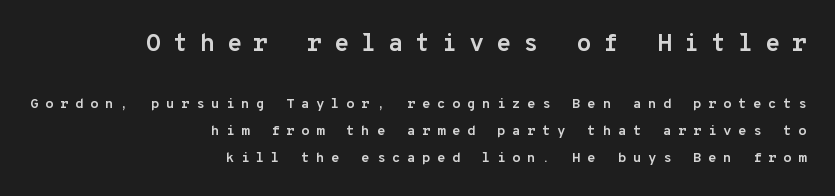
The image shows 25 px bold type, upright; set right-aligned, loose line spacing (1.9x), unusually wide letter spacing (+0.46 em), not underlined; the first (top) block is 1.79x larger.
